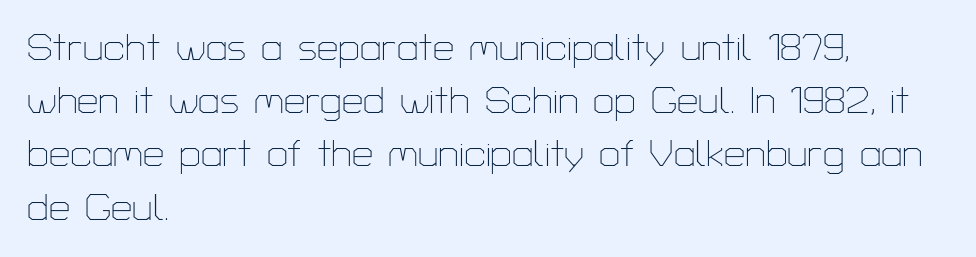
Q: Is the text bold? A: No.
Q: Is the text italic (slanted)? A: No, it is upright.
Q: Is the typeface a serif or a sans-serif typeface? A: Sans-serif.
Q: Is the text underlined? A: No.
Q: How is the paragraph aligned? A: Left-aligned.
Q: Is the spacing between letters normal or unusually wide? A: Normal.
Q: Is the spacing between lines tight, normal or loose? A: Normal.
Q: Width (condensed, normal, or wide)? A: Normal.
Q: Stroke contrast? A: Low.
Q: x-height? A: Medium.
Q: Monospaced? A: No.
